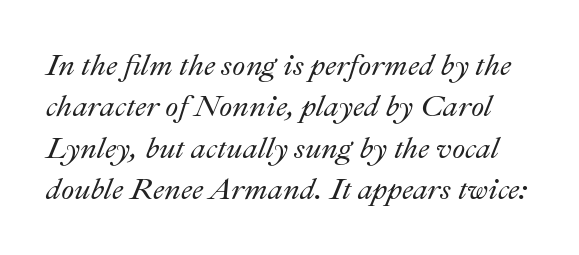
{"italic": "yes", "lean": "right", "slant_degrees": 22, "width": "normal", "stroke_contrast": "medium", "x_height": "small", "monospaced": "no", "underline": "no", "line_spacing": "normal", "line_spacing_ratio": 1.38, "letter_spacing": "normal", "letter_spacing_em": 0.0, "glyph_px": 30}
